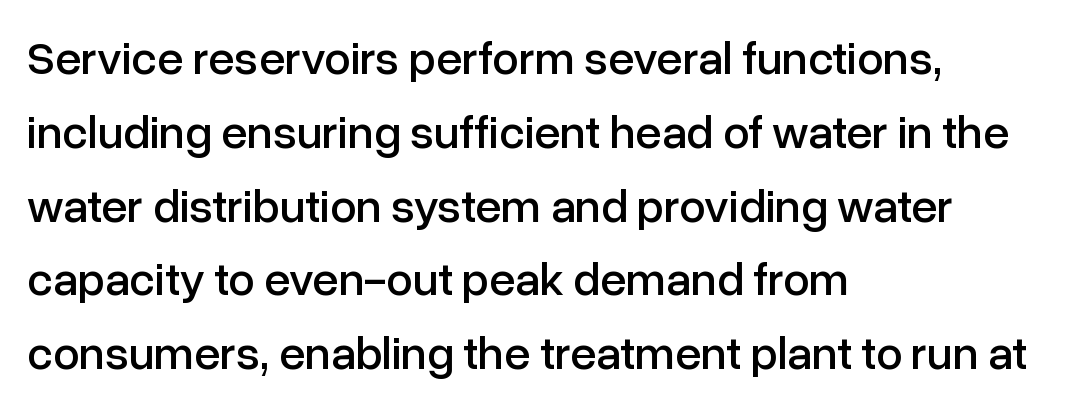
The image shows 47 px sans-serif type, upright; set left-aligned, normal line spacing (1.57x), normal letter spacing, not underlined; low stroke contrast and a medium x-height.
